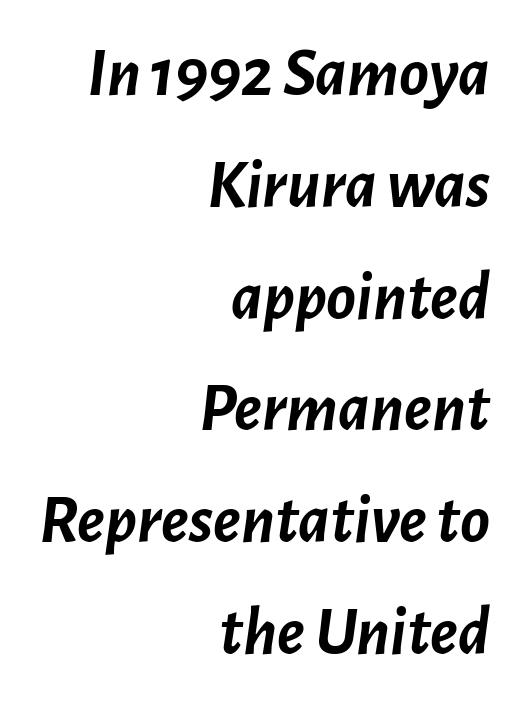
Q: Is the text bold? A: Yes.
Q: Is the text italic (slanted)? A: Yes, it leans right by about 7 degrees.
Q: Is the text underlined? A: No.
Q: How is the paragraph aligned? A: Right-aligned.
Q: Is the spacing between letters normal or unusually wide? A: Normal.
Q: Is the spacing between lines tight, normal or loose? A: Normal.
Q: Width (condensed, normal, or wide)? A: Normal.
Q: Stroke contrast? A: Low.
Q: x-height? A: Medium.
Q: Monospaced? A: No.
